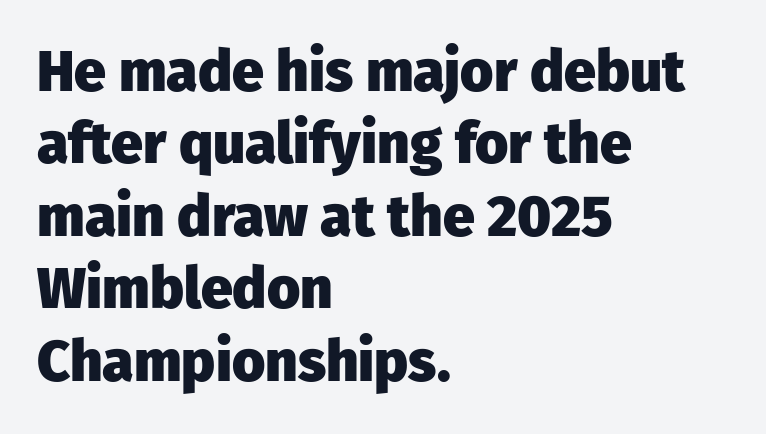
Q: Is the text bold? A: Yes.
Q: Is the text italic (slanted)? A: No, it is upright.
Q: Is the typeface a serif or a sans-serif typeface? A: Sans-serif.
Q: Is the text underlined? A: No.
Q: How is the paragraph aligned? A: Left-aligned.
Q: Is the spacing between letters normal or unusually wide? A: Normal.
Q: Is the spacing between lines tight, normal or loose? A: Normal.
Q: Width (condensed, normal, or wide)? A: Normal.
Q: Stroke contrast? A: Low.
Q: x-height? A: Medium.
Q: Monospaced? A: No.
